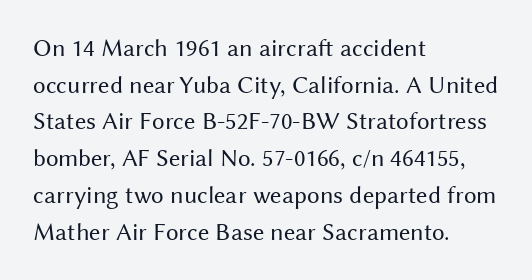
Q: Is the text bold? A: No.
Q: Is the text italic (slanted)? A: No, it is upright.
Q: Is the text underlined? A: No.
Q: How is the paragraph aligned? A: Left-aligned.
Q: Is the spacing between letters normal or unusually wide? A: Normal.
Q: Is the spacing between lines tight, normal or loose? A: Normal.
